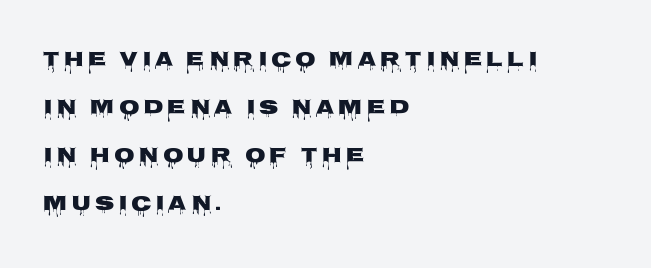
Line starts are locked; line ends wander. One glance says open: line gaps are wider than usual. The strip under each line holds only bare page. This sample uses an upright cut, with every glyph sitting square on the baseline.
